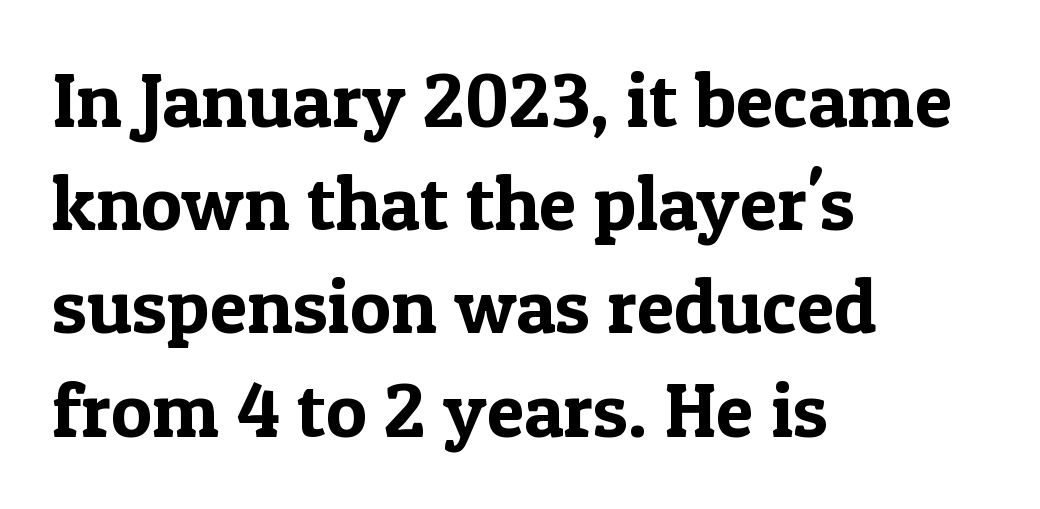
Q: Is the text italic (slanted)? A: No, it is upright.
Q: Is the typeface a serif or a sans-serif typeface? A: Serif.
Q: Is the text underlined? A: No.
Q: How is the paragraph aligned? A: Left-aligned.
Q: Is the spacing between letters normal or unusually wide? A: Normal.
Q: Is the spacing between lines tight, normal or loose? A: Normal.
Q: Width (condensed, normal, or wide)? A: Normal.
Q: x-height? A: Medium.
Q: Monospaced? A: No.
